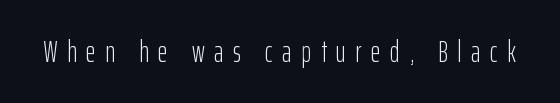
The image shows 30 px light, condensed sans-serif type, upright; set unusually wide letter spacing (+0.32 em), not underlined; low stroke contrast and a medium x-height.
